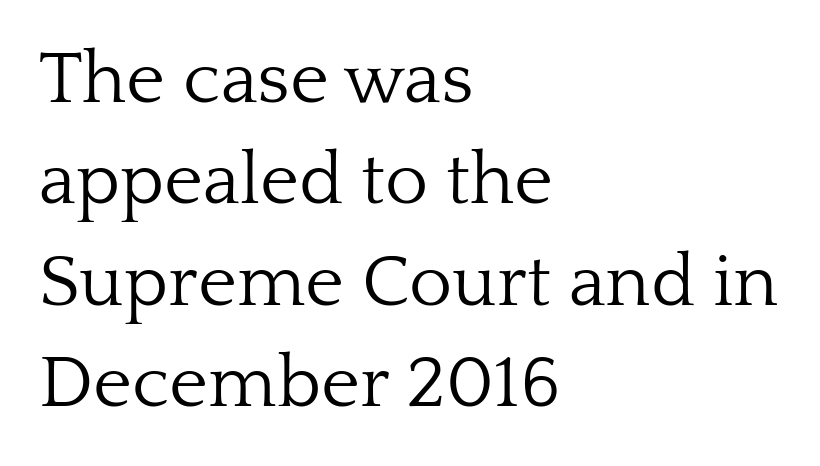
{"serif": "yes", "italic": "no", "bold": "no", "weight": "light", "width": "normal", "stroke_contrast": "low", "x_height": "medium", "monospaced": "no", "underline": "no", "align": "left", "line_spacing": "normal", "line_spacing_ratio": 1.37, "letter_spacing": "normal", "letter_spacing_em": 0.0, "glyph_px": 74}
